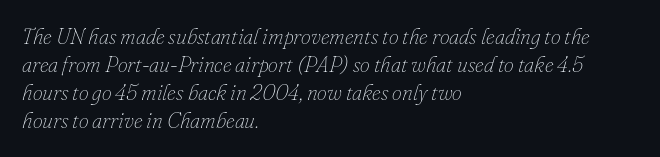
{"italic": "yes", "lean": "right", "slant_degrees": 16, "bold": "no", "underline": "no", "align": "left", "line_spacing": "normal", "line_spacing_ratio": 1.28, "letter_spacing": "normal", "letter_spacing_em": 0.0, "glyph_px": 22}
